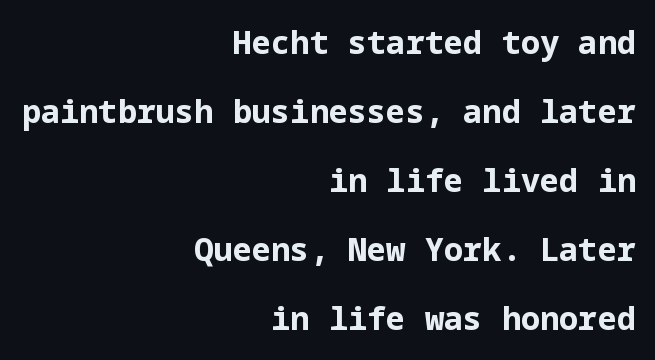
The image shows 32 px bold sans-serif type, upright; set right-aligned, loose line spacing (2.16x), normal letter spacing, not underlined; low stroke contrast and a medium x-height.
